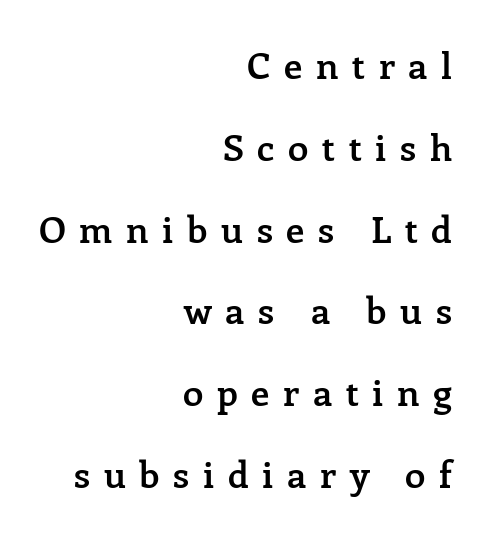
{"serif": "yes", "italic": "no", "bold": "semi", "weight": "semibold", "width": "normal", "stroke_contrast": "low", "x_height": "medium", "monospaced": "no", "underline": "no", "align": "right", "line_spacing": "loose", "line_spacing_ratio": 2.21, "letter_spacing": "wide", "letter_spacing_em": 0.37, "glyph_px": 37}
